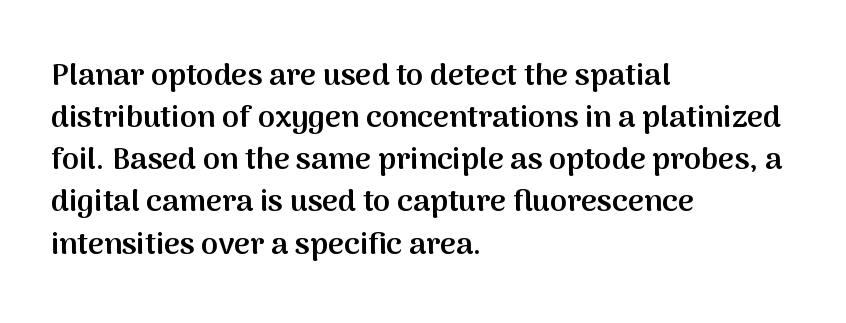
The image shows 31 px semibold sans-serif type, upright; set left-aligned, normal line spacing (1.36x), normal letter spacing, not underlined; medium stroke contrast and a medium x-height.
